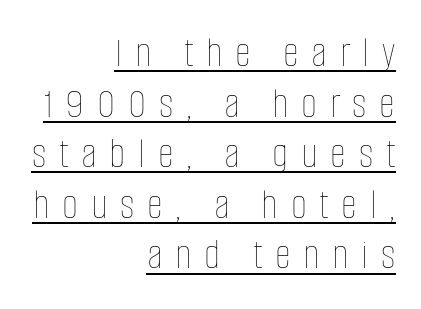
The image shows 44 px thin, condensed type, upright; set right-aligned, tight line spacing (1.15x), unusually wide letter spacing (+0.29 em), underlined; low stroke contrast and a large x-height.
